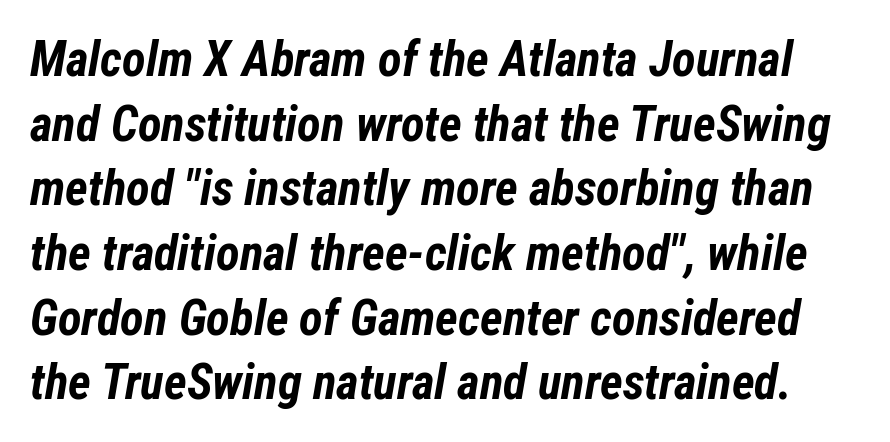
The image shows 49 px bold, condensed type, italic (leaning right); set normal line spacing (1.32x), normal letter spacing, not underlined; low stroke contrast and a medium x-height.
